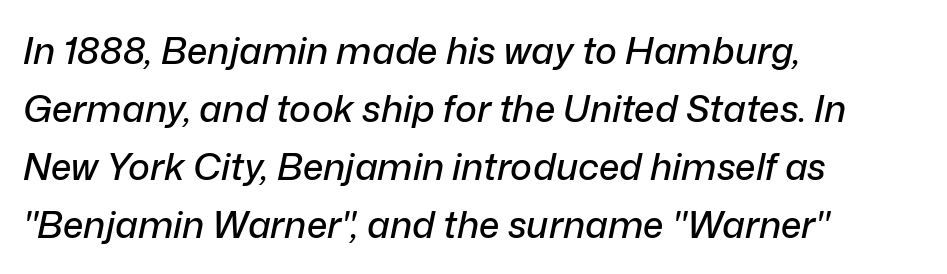
The string is rendered with underlining switched off. The axis of the letterforms is tilted away from vertical. Observe the ordinary spacing: letters are neighbours, not strangers. This sample keeps an unexceptional amount of space between lines. Does the copy run flush right? No — it runs flush left.
